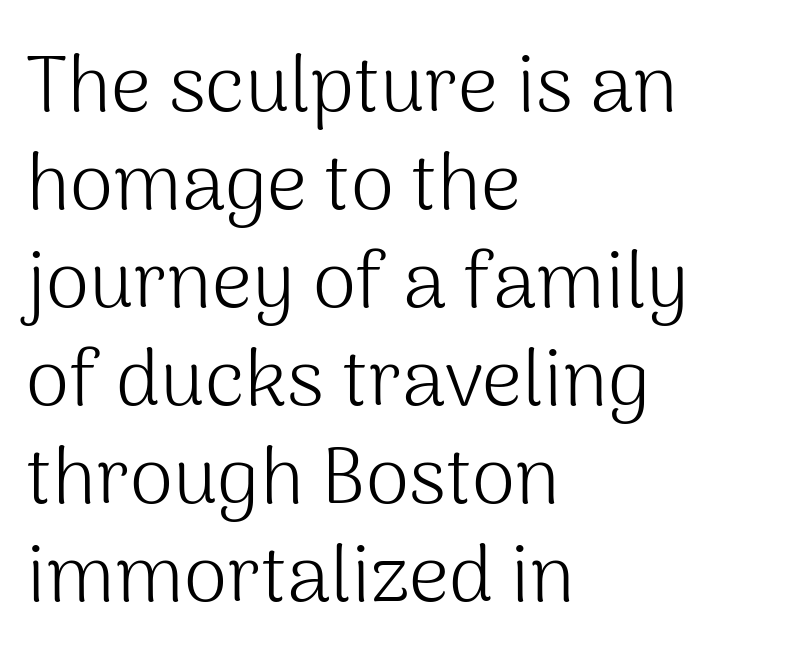
The letters advance in unequal steps, a hallmark of proportional type. The face used here is rendered with its standard letterfit. Visually the block forms a straight wall on the left and a jagged coastline on the right. Ink coverage per letter is moderate at most. The typography opts for an upright posture over an oblique one.
